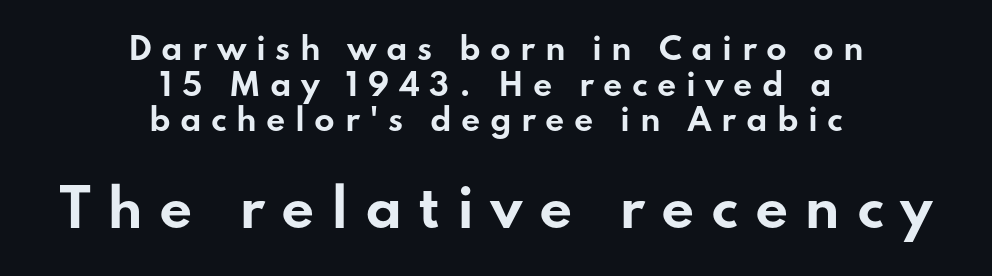
Q: Is the text bold? A: Yes.
Q: Is the text italic (slanted)? A: No, it is upright.
Q: Is the typeface a serif or a sans-serif typeface? A: Sans-serif.
Q: Is the text underlined? A: No.
Q: How is the paragraph aligned? A: Centered.
Q: Is the spacing between letters normal or unusually wide? A: Unusually wide.
Q: Which block of text is set in a larger size, the first (top) or the second (bottom)? A: The second (bottom) one.
Q: Width (condensed, normal, or wide)? A: Wide.
Q: Stroke contrast? A: Low.
Q: x-height? A: Small.
Q: Monospaced? A: No.
